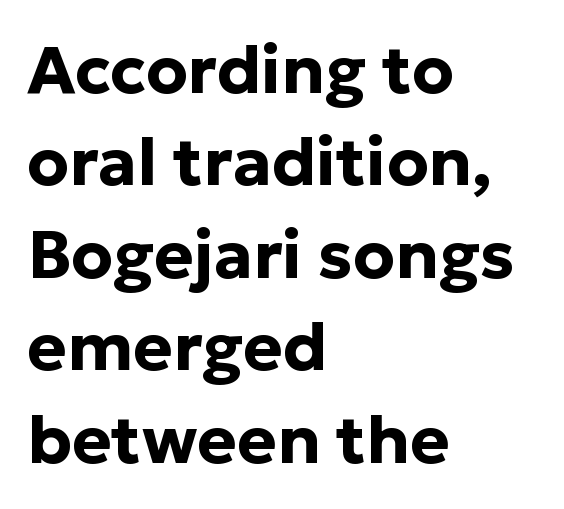
The image shows 67 px bold sans-serif type, upright; set left-aligned, normal line spacing (1.38x), normal letter spacing, not underlined; low stroke contrast and a medium x-height.
